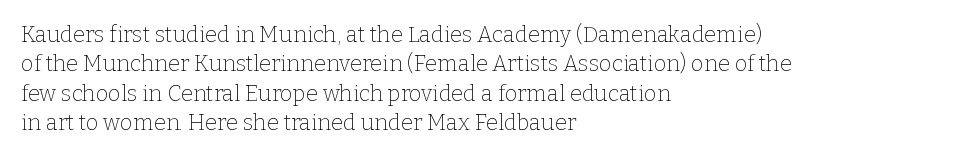
{"italic": "no", "bold": "no", "underline": "no", "align": "left", "line_spacing": "normal", "line_spacing_ratio": 1.33, "letter_spacing": "normal", "letter_spacing_em": 0.0, "glyph_px": 22}
